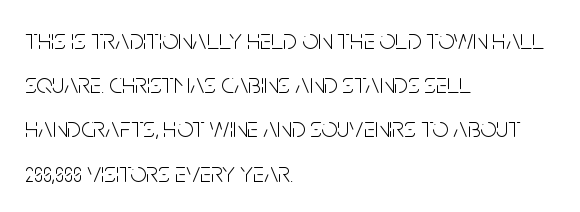
{"serif": "no", "italic": "no", "bold": "no", "weight": "light", "width": "condensed", "stroke_contrast": "low", "x_height": "large", "monospaced": "no", "underline": "no", "align": "left", "line_spacing": "normal", "line_spacing_ratio": 1.58, "letter_spacing": "normal", "letter_spacing_em": 0.0, "glyph_px": 28}
